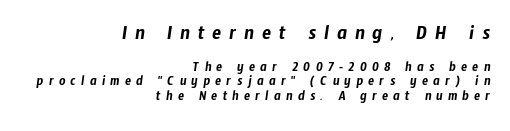
The image shows 21 px text type; set right-aligned, tight line spacing (1.02x), unusually wide letter spacing (+0.37 em), not underlined; the first (top) block is 1.5x larger.
